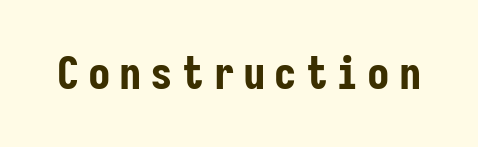
{"serif": "no", "italic": "no", "bold": "yes", "weight": "bold", "width": "condensed", "stroke_contrast": "low", "x_height": "medium", "monospaced": "yes", "underline": "no", "glyph_px": 45}
